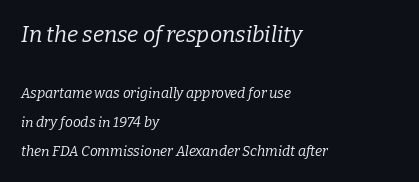
Q: Is the text bold? A: No.
Q: Is the text italic (slanted)? A: Yes, it leans right by about 9 degrees.
Q: Is the text underlined? A: No.
Q: How is the paragraph aligned? A: Left-aligned.
Q: Is the spacing between letters normal or unusually wide? A: Normal.
Q: Is the spacing between lines tight, normal or loose? A: Loose.
Q: Which block of text is set in a larger size, the first (top) or the second (bottom)? A: The first (top) one.
